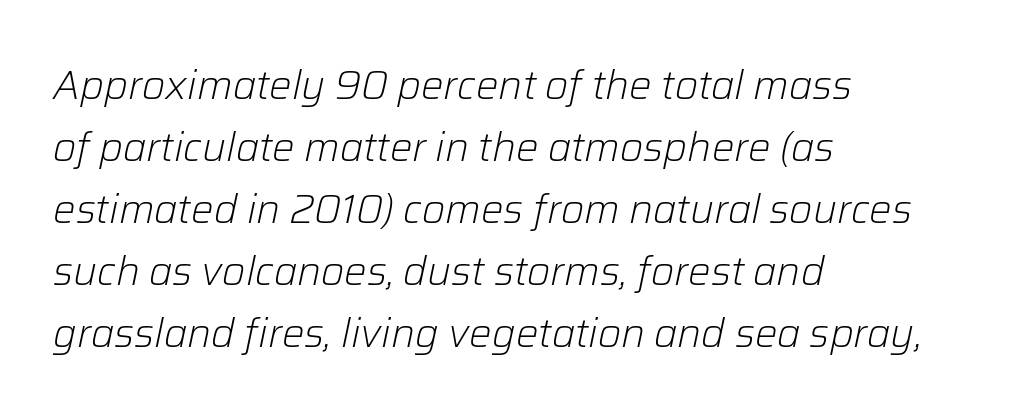
{"italic": "yes", "lean": "right", "slant_degrees": 12, "bold": "no", "weight": "light", "width": "normal", "stroke_contrast": "low", "x_height": "medium", "monospaced": "no", "underline": "no", "align": "left", "line_spacing": "normal", "line_spacing_ratio": 1.55, "letter_spacing": "normal", "letter_spacing_em": 0.0, "glyph_px": 40}
